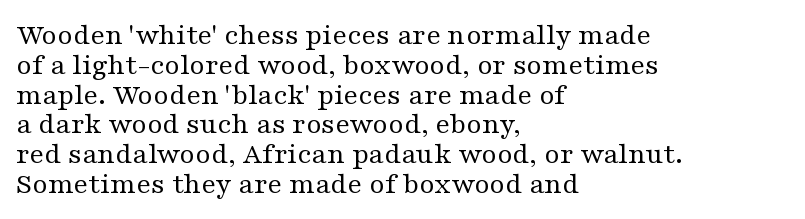
Q: Is the text bold? A: No.
Q: Is the text italic (slanted)? A: No, it is upright.
Q: Is the typeface a serif or a sans-serif typeface? A: Serif.
Q: Is the text underlined? A: No.
Q: How is the paragraph aligned? A: Left-aligned.
Q: Is the spacing between letters normal or unusually wide? A: Normal.
Q: Is the spacing between lines tight, normal or loose? A: Tight.
Q: Width (condensed, normal, or wide)? A: Wide.
Q: Stroke contrast? A: Medium.
Q: x-height? A: Medium.
Q: Monospaced? A: No.
